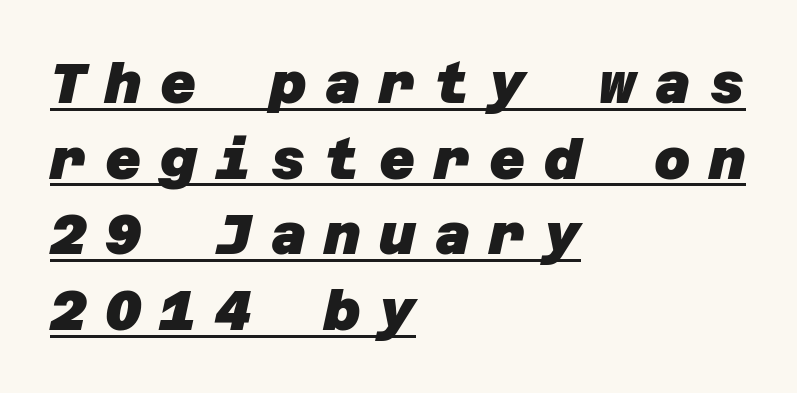
The letters carry no serifs — their stems end cleanly without finishing strokes. Strong, thick strokes mark this as bold type. This sample carries an underscore along the baseline area. Horizontal bands of white between lines are of average thickness.
